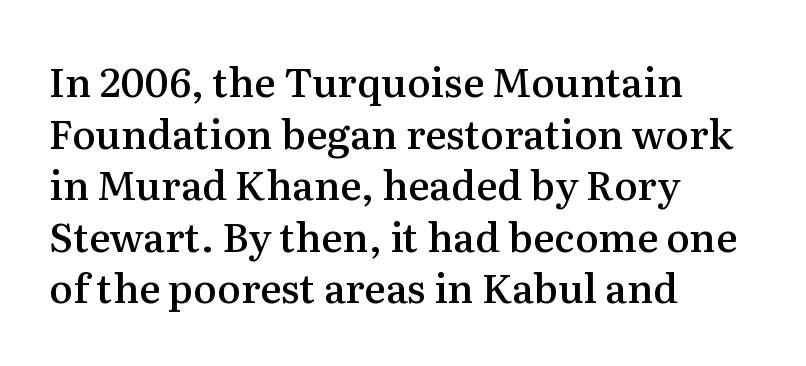
Q: Is the text bold? A: Semi-bold.
Q: Is the text italic (slanted)? A: No, it is upright.
Q: Is the typeface a serif or a sans-serif typeface? A: Serif.
Q: Is the text underlined? A: No.
Q: How is the paragraph aligned? A: Left-aligned.
Q: Is the spacing between letters normal or unusually wide? A: Normal.
Q: Is the spacing between lines tight, normal or loose? A: Normal.
Q: Width (condensed, normal, or wide)? A: Normal.
Q: Stroke contrast? A: Medium.
Q: x-height? A: Medium.
Q: Monospaced? A: No.
